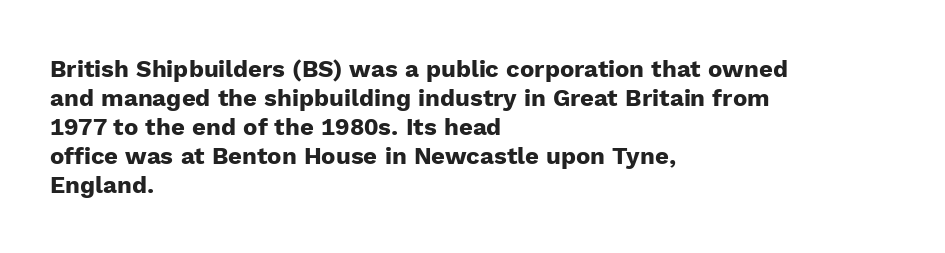
{"italic": "no", "bold": "yes", "underline": "no", "align": "left", "line_spacing_ratio": 1.21, "letter_spacing": "normal", "letter_spacing_em": 0.0, "glyph_px": 24}
